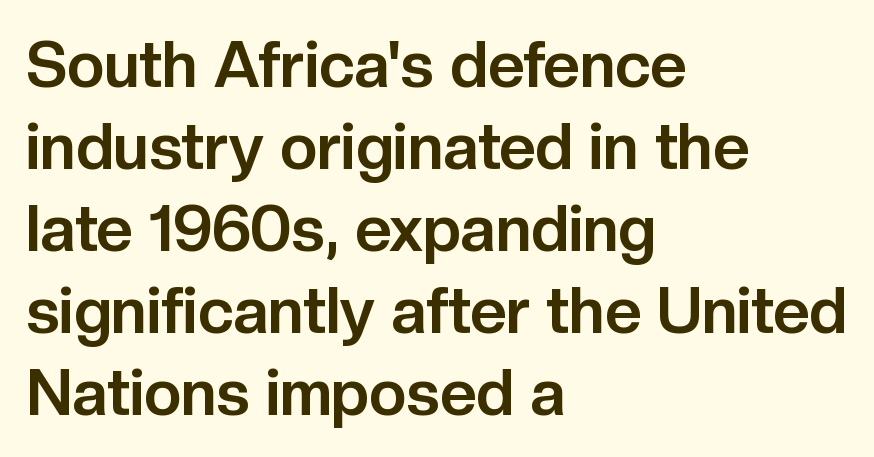
This sample has the flowing, uneven cadence of proportional lettering. The text was rendered using a sans face with plain stroke endings. Posture: upright roman. Heavy-handed strokes throughout: this text is bold. The lines are quadded left.
